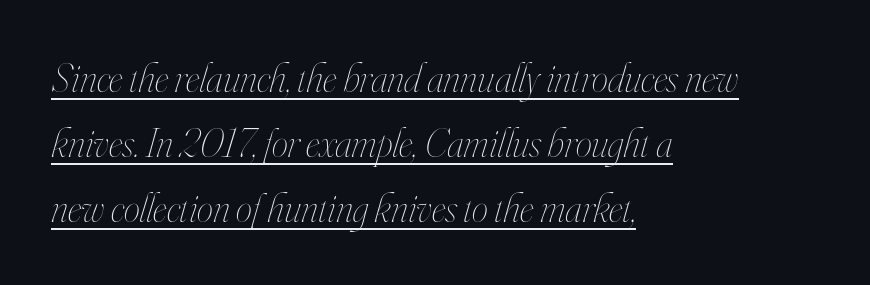
Q: Is the text bold? A: No.
Q: Is the text italic (slanted)? A: Yes, it leans right by about 16 degrees.
Q: Is the text underlined? A: Yes.
Q: How is the paragraph aligned? A: Left-aligned.
Q: Is the spacing between letters normal or unusually wide? A: Normal.
Q: Is the spacing between lines tight, normal or loose? A: Normal.
Q: Width (condensed, normal, or wide)? A: Condensed.
Q: Stroke contrast? A: High.
Q: x-height? A: Small.
Q: Monospaced? A: No.
